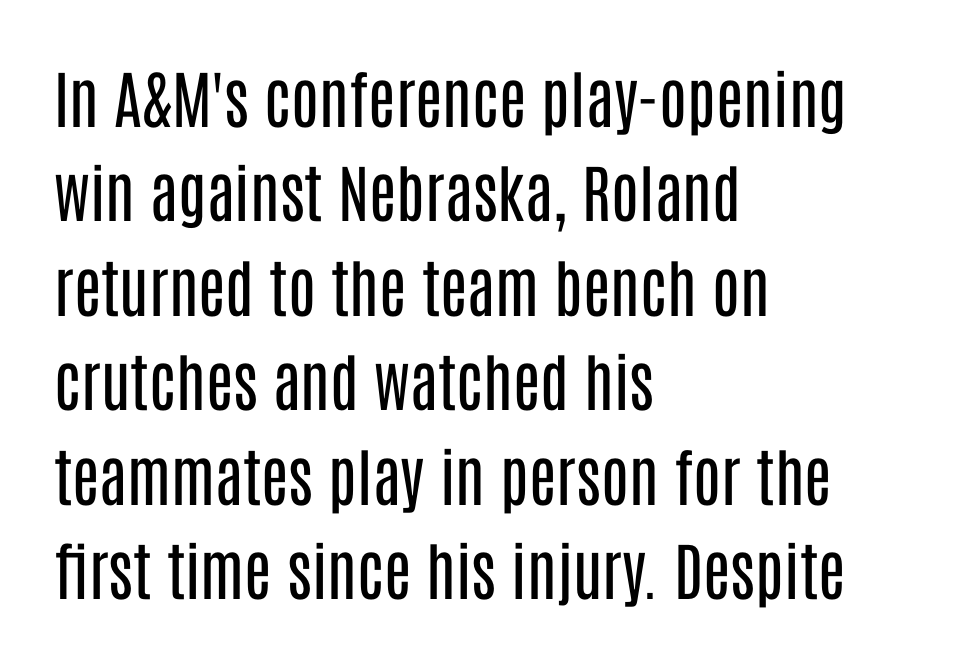
The image shows 63 px regular-weight, condensed sans-serif type, upright; set left-aligned, normal line spacing (1.5x), normal letter spacing, not underlined; low stroke contrast and a large x-height.
